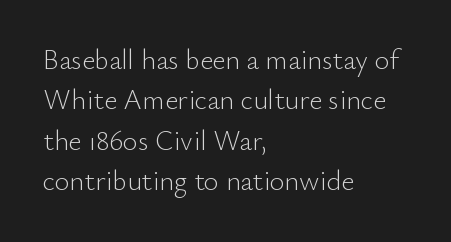
Teacher's note: observe the even left margin — that is flush-left alignment. The foot of each line stays bare and open. You can tell it's not italic because the verticals are truly vertical. Here the glyphs are tracked normally, forming tight word shapes. Caption: face not bold, strokes unweighted.
